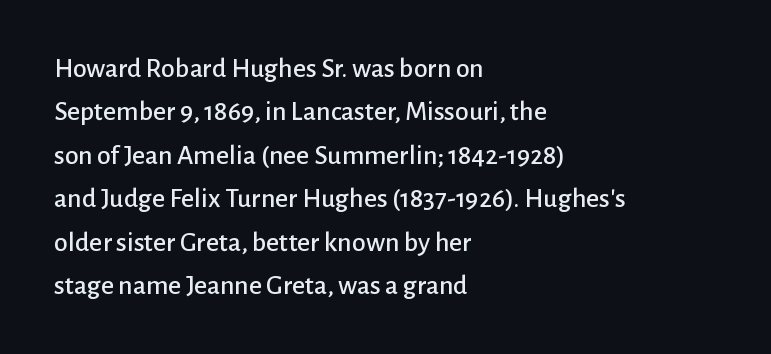
Q: Is the text italic (slanted)? A: No, it is upright.
Q: Is the typeface a serif or a sans-serif typeface? A: Sans-serif.
Q: Is the text underlined? A: No.
Q: How is the paragraph aligned? A: Left-aligned.
Q: Is the spacing between letters normal or unusually wide? A: Normal.
Q: Is the spacing between lines tight, normal or loose? A: Normal.
Q: Width (condensed, normal, or wide)? A: Normal.
Q: Stroke contrast? A: Low.
Q: x-height? A: Medium.
Q: Monospaced? A: No.
